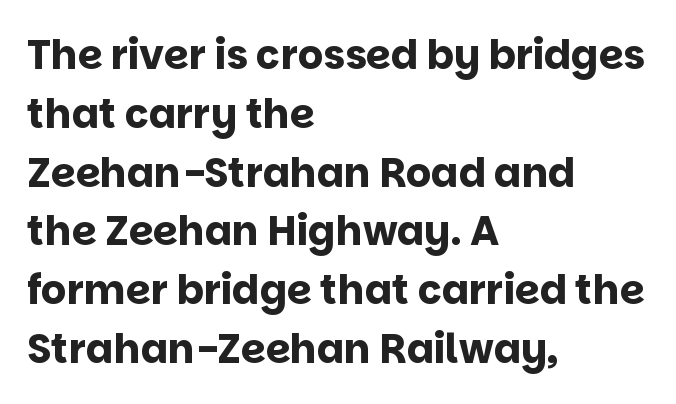
{"serif": "no", "italic": "no", "bold": "yes", "weight": "bold", "width": "normal", "stroke_contrast": "low", "x_height": "large", "monospaced": "no", "underline": "no", "align": "left", "line_spacing": "normal", "line_spacing_ratio": 1.47, "letter_spacing": "normal", "letter_spacing_em": 0.0, "glyph_px": 40}
